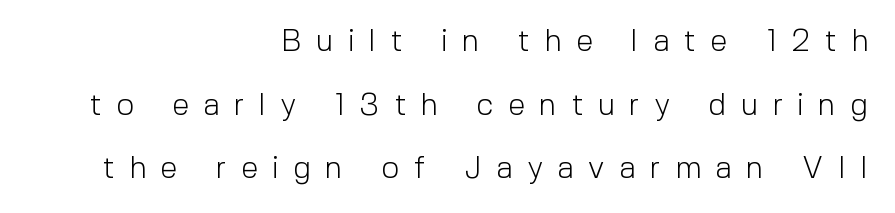
Q: Is the text bold? A: No.
Q: Is the text italic (slanted)? A: No, it is upright.
Q: Is the typeface a serif or a sans-serif typeface? A: Sans-serif.
Q: Is the text underlined? A: No.
Q: How is the paragraph aligned? A: Right-aligned.
Q: Is the spacing between letters normal or unusually wide? A: Unusually wide.
Q: Is the spacing between lines tight, normal or loose? A: Loose.
Q: Width (condensed, normal, or wide)? A: Normal.
Q: x-height? A: Medium.
Q: Monospaced? A: No.
